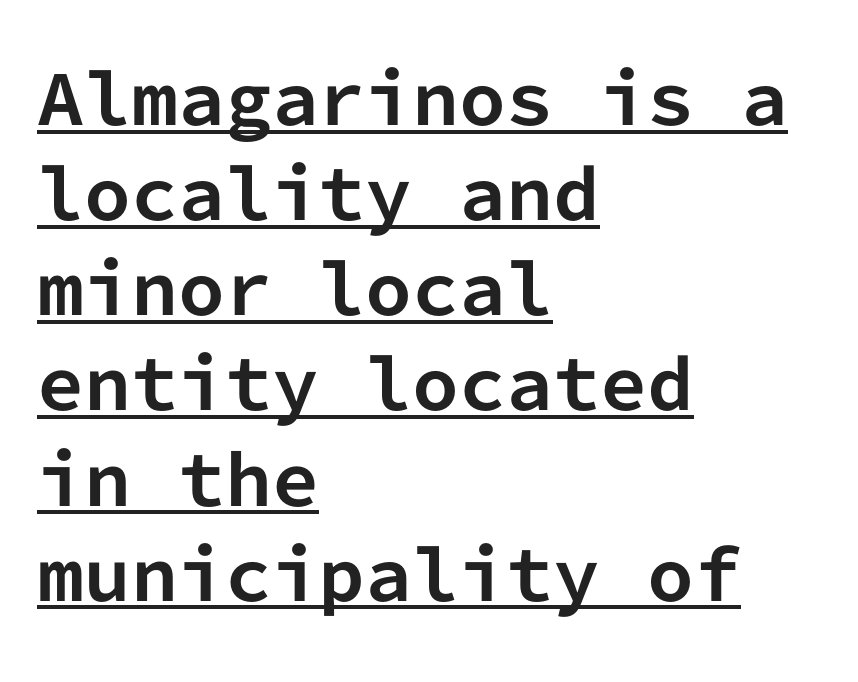
The image shows 67 px bold sans-serif type, upright, monospaced; set left-aligned, normal line spacing (1.42x), normal letter spacing, underlined; low stroke contrast and a medium x-height.
